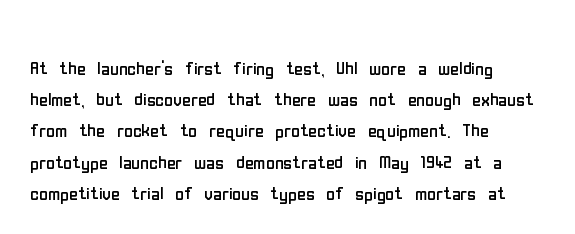
The image shows 24 px text type, upright; set left-aligned, normal line spacing (1.3x), normal letter spacing, not underlined.
